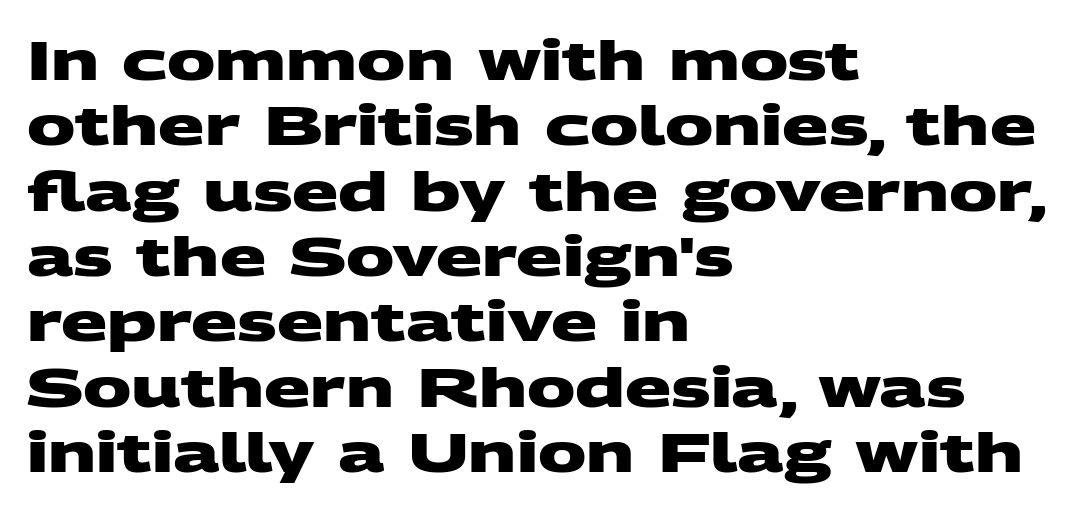
Q: Is the text bold? A: Yes.
Q: Is the typeface a serif or a sans-serif typeface? A: Sans-serif.
Q: Is the text underlined? A: No.
Q: How is the paragraph aligned? A: Left-aligned.
Q: Is the spacing between letters normal or unusually wide? A: Normal.
Q: Width (condensed, normal, or wide)? A: Wide.
Q: Stroke contrast? A: Medium.
Q: x-height? A: Large.
Q: Monospaced? A: No.
